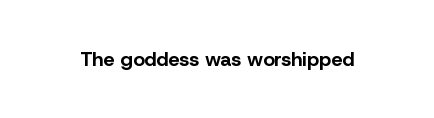
The rendering keeps characters at their native spacing. Underlining? Definitely not there. Nope, not italic — everything's standing straight. Set as a true bold cut, around the 700 mark.
